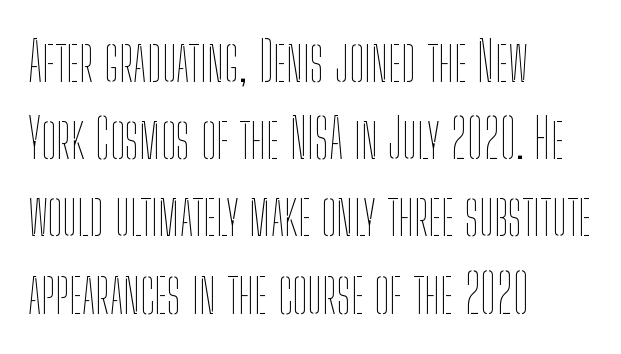
The image shows 54 px thin, condensed type, upright; set left-aligned, normal line spacing (1.43x), normal letter spacing, not underlined; low stroke contrast and a medium x-height.
